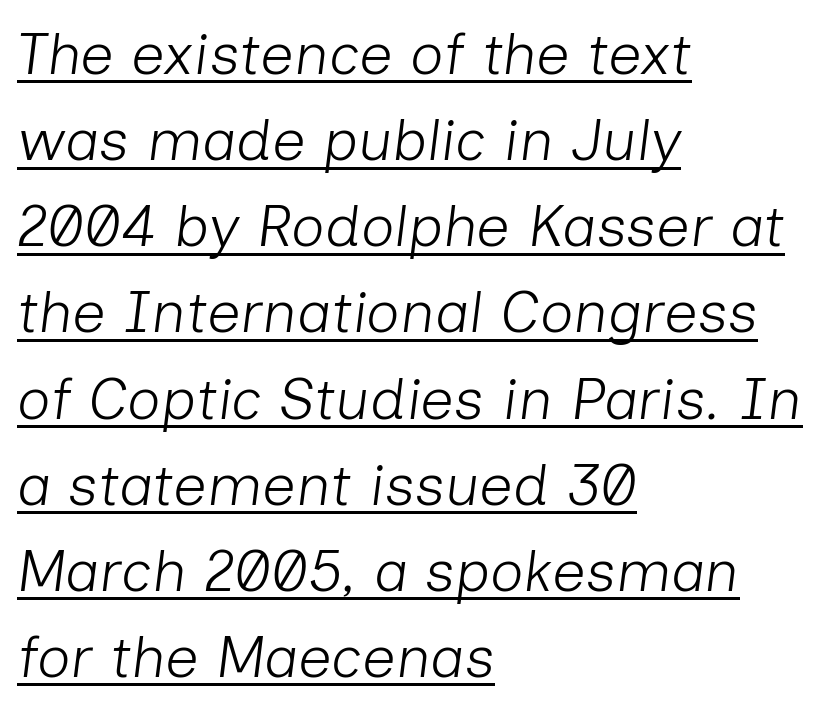
Q: Is the text bold? A: No.
Q: Is the text italic (slanted)? A: Yes, it leans right by about 7 degrees.
Q: Is the text underlined? A: Yes.
Q: How is the paragraph aligned? A: Left-aligned.
Q: Is the spacing between letters normal or unusually wide? A: Normal.
Q: Is the spacing between lines tight, normal or loose? A: Normal.
Q: Width (condensed, normal, or wide)? A: Normal.
Q: Stroke contrast? A: Low.
Q: x-height? A: Medium.
Q: Monospaced? A: No.
